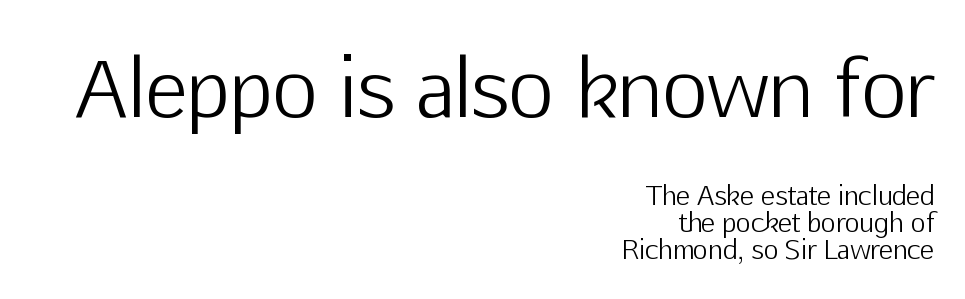
Q: Is the text bold? A: No.
Q: Is the text italic (slanted)? A: No, it is upright.
Q: Is the typeface a serif or a sans-serif typeface? A: Sans-serif.
Q: Is the text underlined? A: No.
Q: How is the paragraph aligned? A: Right-aligned.
Q: Is the spacing between letters normal or unusually wide? A: Normal.
Q: Is the spacing between lines tight, normal or loose? A: Tight.
Q: Which block of text is set in a larger size, the first (top) or the second (bottom)? A: The first (top) one.
Q: Width (condensed, normal, or wide)? A: Normal.
Q: Stroke contrast? A: Low.
Q: x-height? A: Medium.
Q: Monospaced? A: No.
